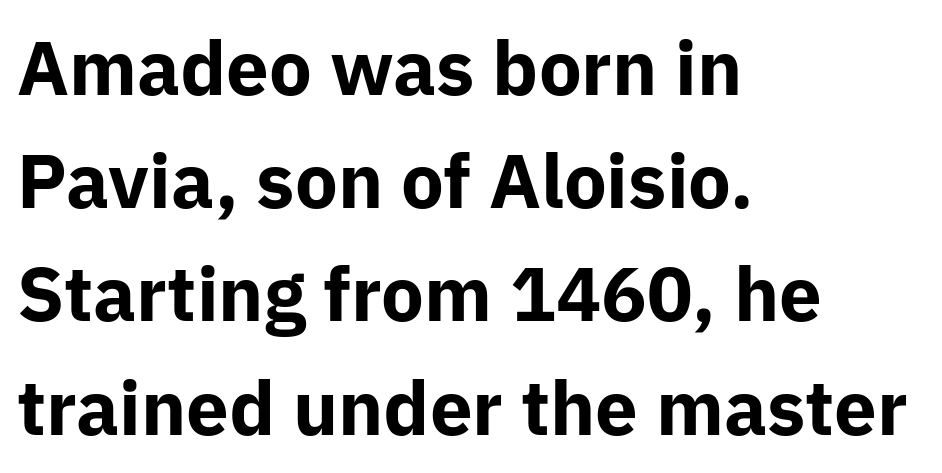
What stands out about the letter spacing? Nothing — it is the standard amount. One-word summary of the alignment: left. The designer left line spacing at the default. Strong, thick strokes mark this as bold type. Note: no serifs on the glyphs.
